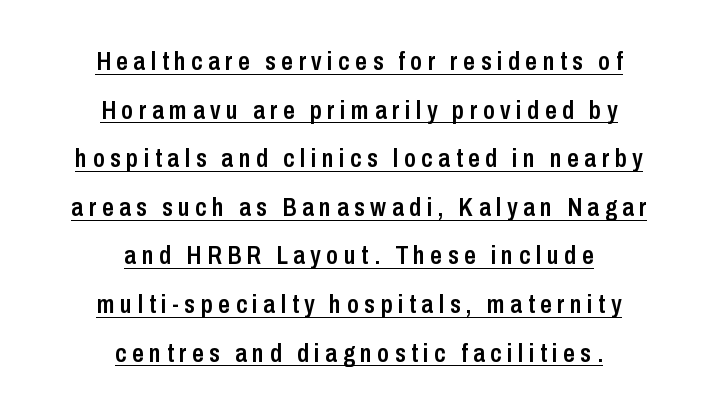
Q: Is the text bold? A: Semi-bold.
Q: Is the text italic (slanted)? A: No, it is upright.
Q: Is the text underlined? A: Yes.
Q: How is the paragraph aligned? A: Centered.
Q: Is the spacing between letters normal or unusually wide? A: Unusually wide.
